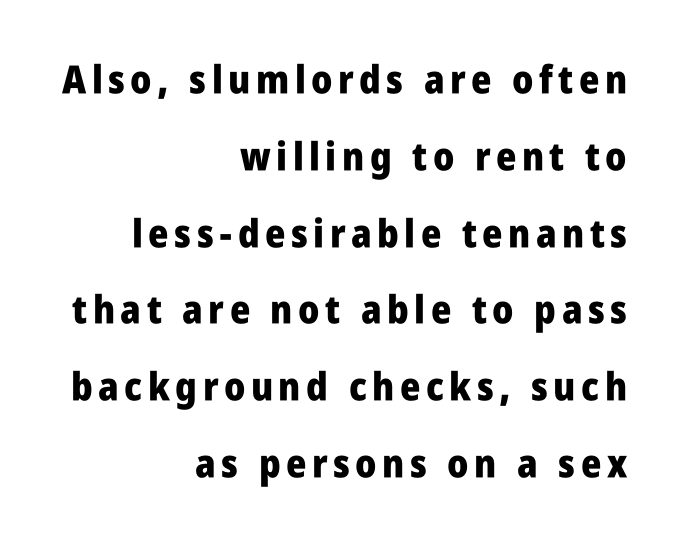
Q: Is the text bold? A: Yes.
Q: Is the text italic (slanted)? A: No, it is upright.
Q: Is the typeface a serif or a sans-serif typeface? A: Sans-serif.
Q: Is the text underlined? A: No.
Q: How is the paragraph aligned? A: Right-aligned.
Q: Is the spacing between lines tight, normal or loose? A: Loose.
Q: Width (condensed, normal, or wide)? A: Condensed.
Q: Stroke contrast? A: Low.
Q: x-height? A: Large.
Q: Monospaced? A: No.
